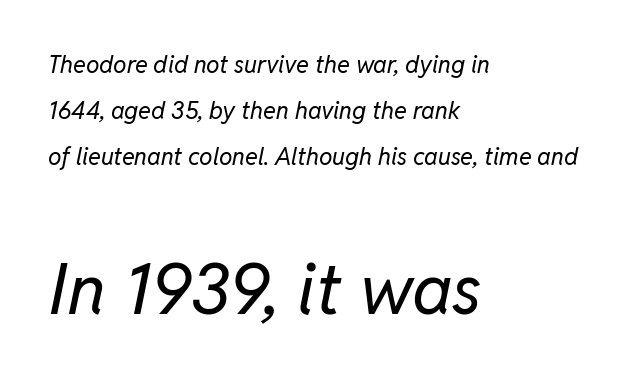
{"italic": "yes", "lean": "right", "slant_degrees": 11, "bold": "no", "weight": "regular", "width": "normal", "stroke_contrast": "low", "x_height": "medium", "monospaced": "no", "underline": "no", "align": "left", "line_spacing": "loose", "line_spacing_ratio": 1.91, "letter_spacing": "normal", "letter_spacing_em": 0.0, "larger_block": "second", "size_ratio": 2.96, "glyph_px": 71}
